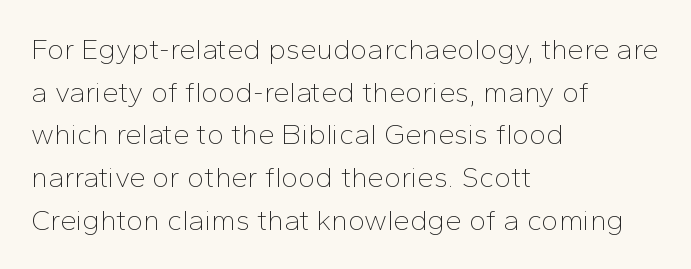
The image shows 29 px thin sans-serif type, upright; set left-aligned, normal line spacing (1.47x), normal letter spacing, not underlined; low stroke contrast and a medium x-height.
